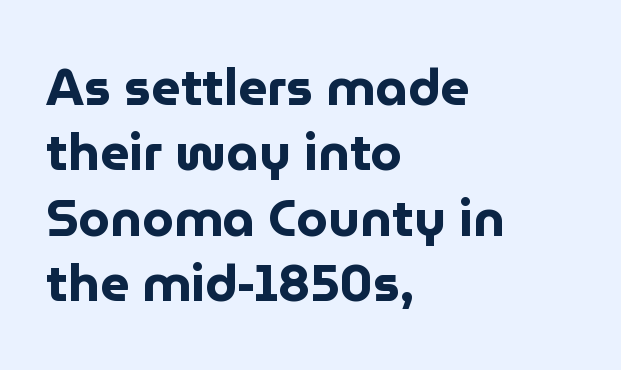
Q: Is the text bold? A: Yes.
Q: Is the text italic (slanted)? A: No, it is upright.
Q: Is the typeface a serif or a sans-serif typeface? A: Sans-serif.
Q: Is the text underlined? A: No.
Q: How is the paragraph aligned? A: Left-aligned.
Q: Is the spacing between letters normal or unusually wide? A: Normal.
Q: Is the spacing between lines tight, normal or loose? A: Normal.
Q: Width (condensed, normal, or wide)? A: Normal.
Q: Stroke contrast? A: Low.
Q: x-height? A: Medium.
Q: Monospaced? A: No.
